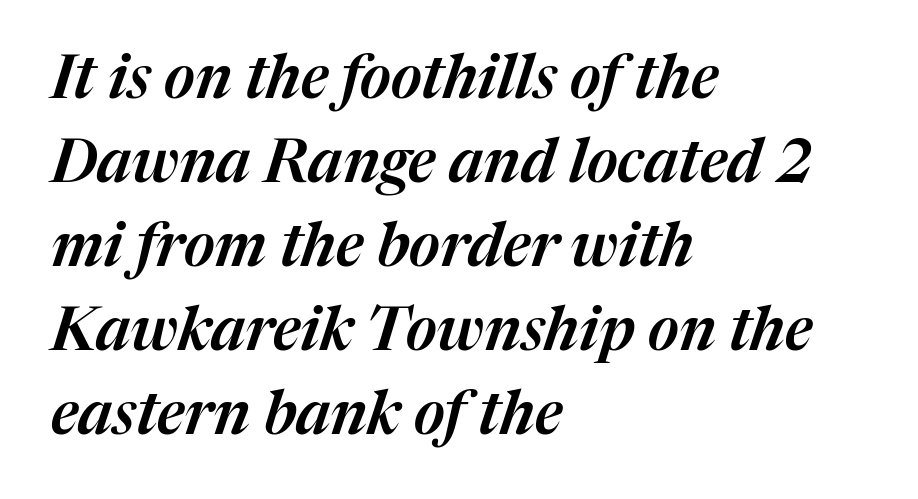
When letters slant like this, we call the style italic. The face used here is proportionally spaced, like ordinary book or web type. Characters follow at the spacing the type designer built in. A student would call this left alignment; a typographer would say flush left, rag right. This sample keeps an unexceptional amount of space between lines.
